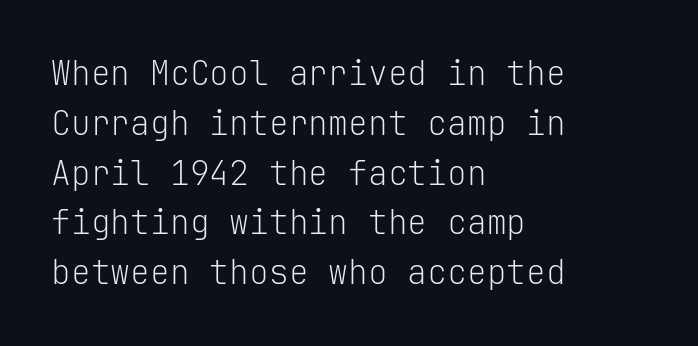
The image shows 33 px light sans-serif type, upright, monospaced; set left-aligned, normal line spacing (1.51x), normal letter spacing, not underlined; low stroke contrast and a medium x-height.
